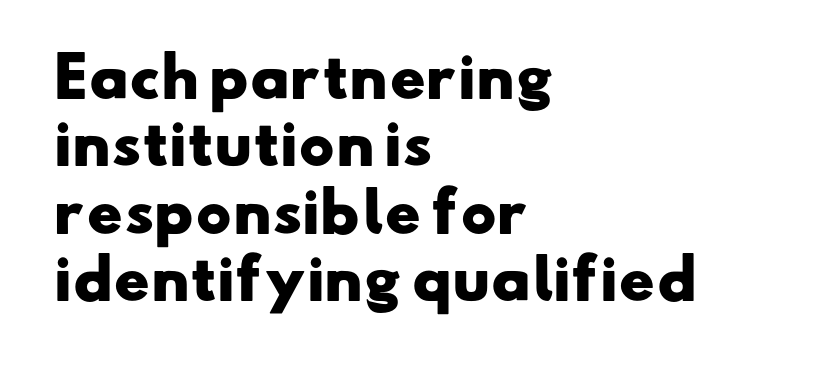
The vertical gap from one line to the next is medium. These words are printed bold, with thick strokes throughout. The rendering shows plain stroke endings on the letterforms — a sans-serif design. Is the letter spacing exaggerated? No — it looks like the ordinary default. This sample has the flowing, uneven cadence of proportional lettering. A clean baseline with only descenders dipping below it.
